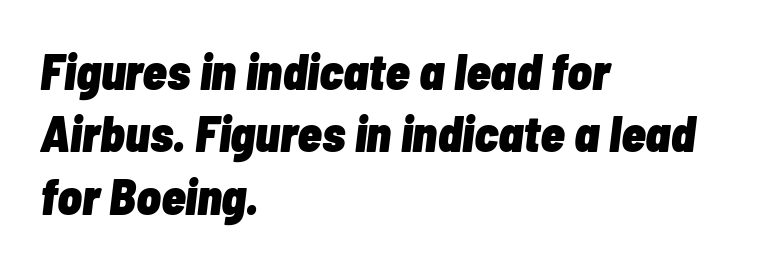
These lines are rendered in a variable-pitch font. Line starts are locked; line ends wander. Compared with typical paragraphs, the rows here are spaced about the same. Quick note: italic. Notice how thick the strokes are: this is what a full bold looks like.
